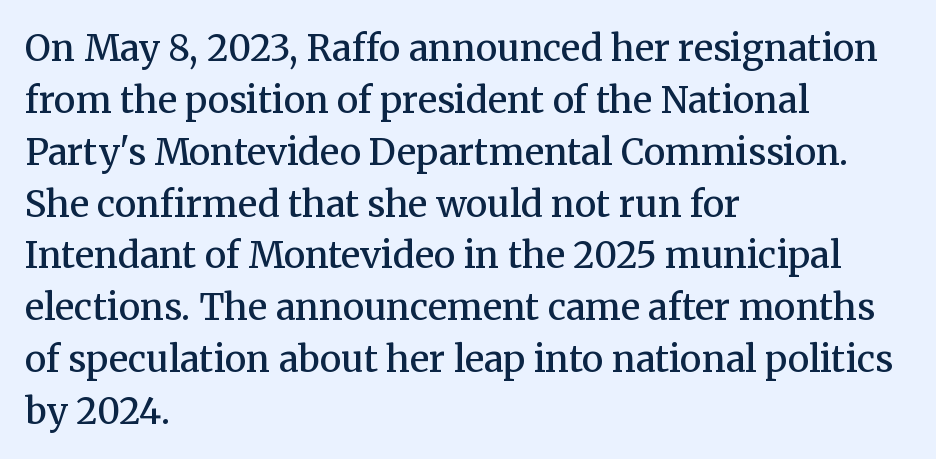
Q: Is the text bold? A: Semi-bold.
Q: Is the text italic (slanted)? A: No, it is upright.
Q: Is the typeface a serif or a sans-serif typeface? A: Serif.
Q: Is the text underlined? A: No.
Q: How is the paragraph aligned? A: Left-aligned.
Q: Is the spacing between letters normal or unusually wide? A: Normal.
Q: Is the spacing between lines tight, normal or loose? A: Normal.
Q: Width (condensed, normal, or wide)? A: Normal.
Q: Stroke contrast? A: Medium.
Q: x-height? A: Medium.
Q: Monospaced? A: No.
